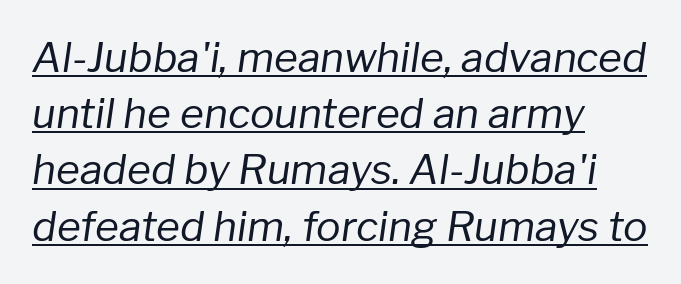
{"italic": "yes", "lean": "right", "slant_degrees": 8, "bold": "no", "weight": "regular", "width": "normal", "stroke_contrast": "low", "x_height": "medium", "monospaced": "no", "underline": "yes", "align": "left", "line_spacing": "normal", "line_spacing_ratio": 1.37, "letter_spacing": "normal", "letter_spacing_em": 0.0, "glyph_px": 41}
